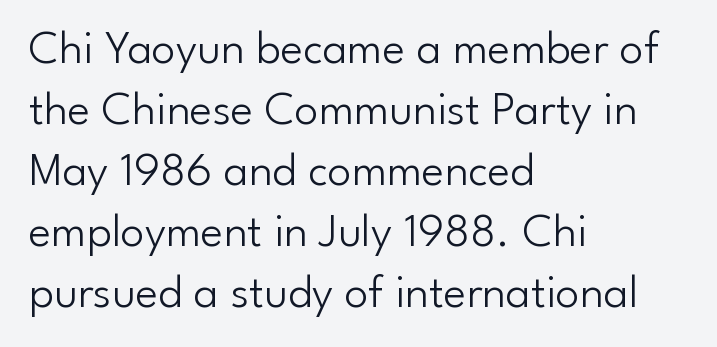
The image shows 48 px light sans-serif type, upright; set left-aligned, normal line spacing (1.27x), normal letter spacing, not underlined; low stroke contrast and a small x-height.
